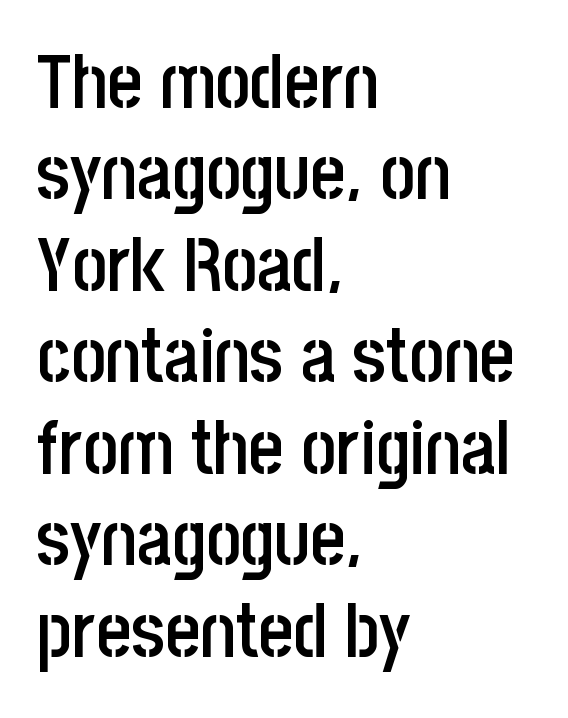
How are the letters spaced? Ordinarily, with no added tracking. The words here are not underlined. Every stem runs plumb, perpendicular to the baseline. Each letter keeps its own natural width here, so spacing adapts to shape.
